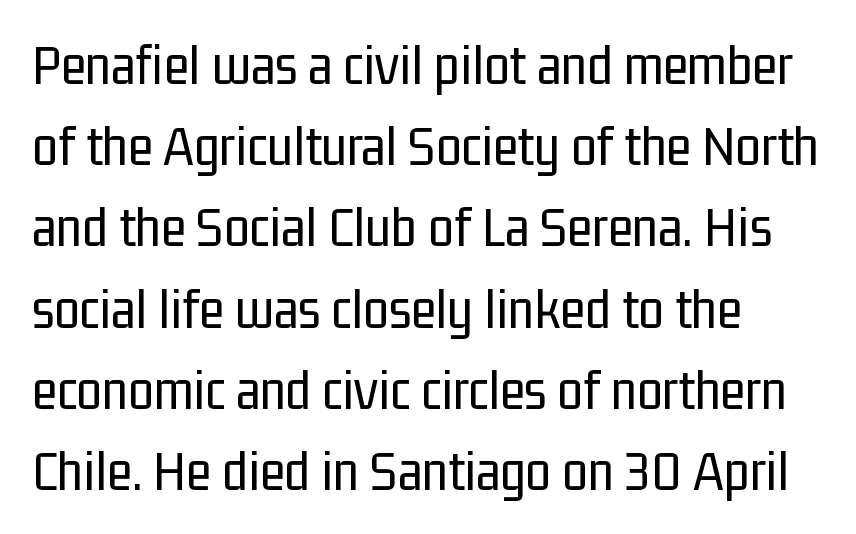
Q: Is the text bold? A: No.
Q: Is the text italic (slanted)? A: No, it is upright.
Q: Is the typeface a serif or a sans-serif typeface? A: Sans-serif.
Q: Is the text underlined? A: No.
Q: How is the paragraph aligned? A: Left-aligned.
Q: Is the spacing between letters normal or unusually wide? A: Normal.
Q: Is the spacing between lines tight, normal or loose? A: Normal.
Q: Width (condensed, normal, or wide)? A: Condensed.
Q: Stroke contrast? A: Low.
Q: x-height? A: Medium.
Q: Monospaced? A: No.
